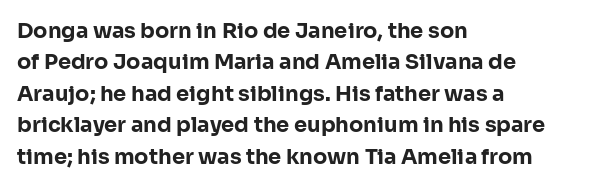
Q: Is the text bold? A: Yes.
Q: Is the text italic (slanted)? A: No, it is upright.
Q: Is the text underlined? A: No.
Q: How is the paragraph aligned? A: Left-aligned.
Q: Is the spacing between letters normal or unusually wide? A: Normal.
Q: Is the spacing between lines tight, normal or loose? A: Normal.
